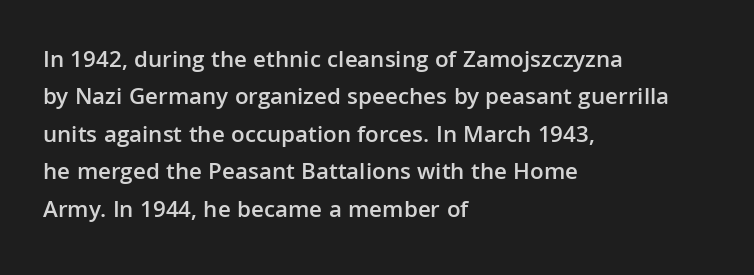
Summary of vertical rhythm: regular, with standard interline spacing. Do the letters lean? They stand straight. The passage is arranged the way most books set body copy — flush left. Bare-footed words on every line. The gaps between neighbouring characters are ordinary and unremarkable.
